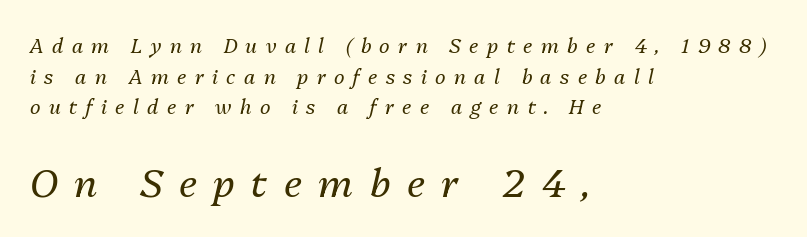
This sample uses expanded letter spacing, leaving extra air between glyphs. Each letter keeps its own natural width here, so spacing adapts to shape. A classic flush-left, rag-right setting is used for this passage. These lines were composed using italics. Vertically, the passage feels balanced, rows spaced as you'd expect.
